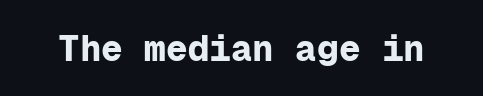
{"serif": "no", "italic": "no", "bold": "yes", "weight": "bold", "width": "normal", "stroke_contrast": "low", "x_height": "medium", "monospaced": "yes", "underline": "no", "letter_spacing": "normal", "letter_spacing_em": 0.0, "glyph_px": 36}
